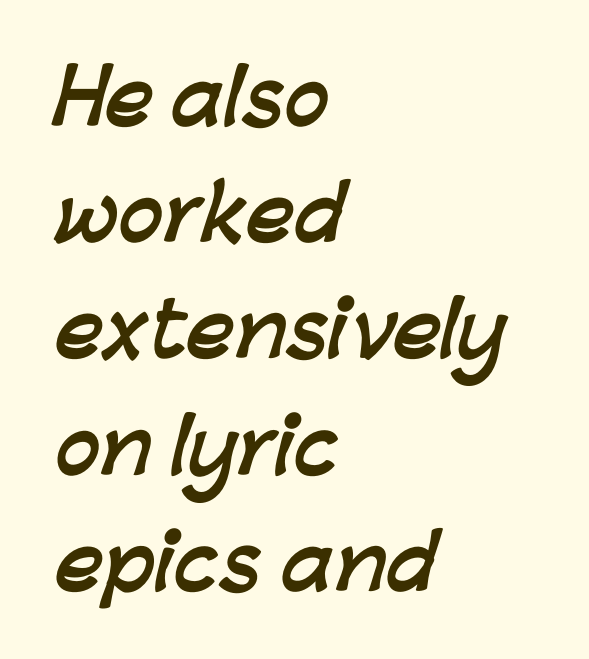
Line starts are locked; line ends wander. The face used here is proportionally spaced, like ordinary book or web type. Type without underlining. Is there much room between lines? A standard amount, neither cramped nor airy.
